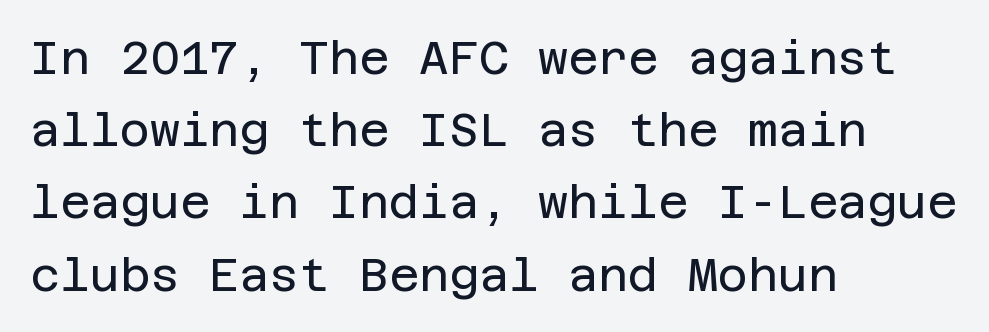
The image shows 46 px regular-weight sans-serif type, upright; set left-aligned, normal line spacing (1.57x), normal letter spacing, not underlined; low stroke contrast and a large x-height.
